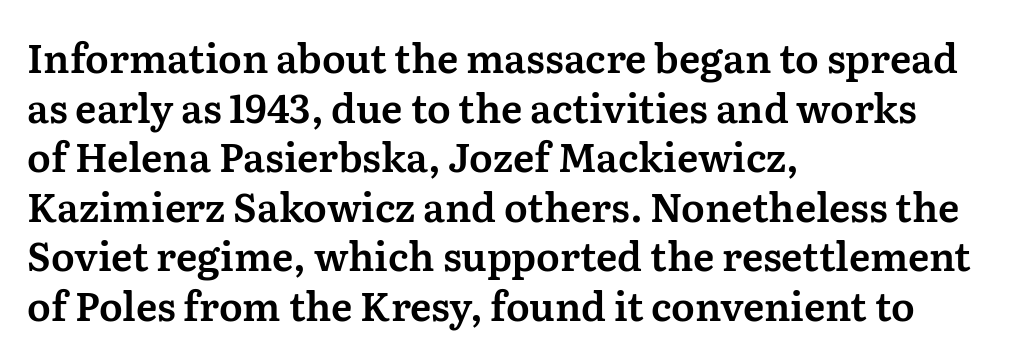
Q: Is the text italic (slanted)? A: No, it is upright.
Q: Is the typeface a serif or a sans-serif typeface? A: Serif.
Q: Is the text underlined? A: No.
Q: How is the paragraph aligned? A: Left-aligned.
Q: Is the spacing between letters normal or unusually wide? A: Normal.
Q: Is the spacing between lines tight, normal or loose? A: Normal.
Q: Width (condensed, normal, or wide)? A: Normal.
Q: Stroke contrast? A: Medium.
Q: x-height? A: Medium.
Q: Monospaced? A: No.
